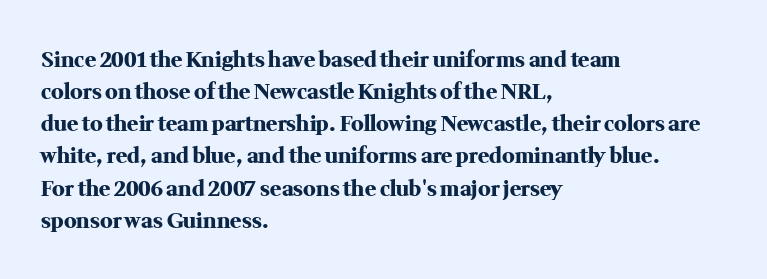
The image shows 21 px bold type, upright; set left-aligned, normal line spacing (1.53x), normal letter spacing, not underlined.
